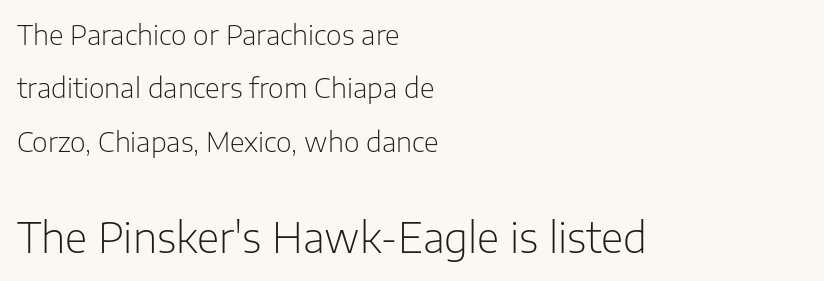
Clear beneath every line of the passage. Each letter keeps its own natural width here, so spacing adapts to shape. The letters stand upright; this is a roman face. Airy leading. The block sitting lower on the canvas is the one with enlarged characters. Inter-character spacing is left at the font's built-in metrics.
